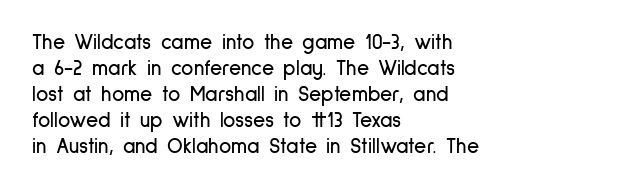
Q: Is the text italic (slanted)? A: No, it is upright.
Q: Is the text underlined? A: No.
Q: How is the paragraph aligned? A: Left-aligned.
Q: Is the spacing between letters normal or unusually wide? A: Normal.
